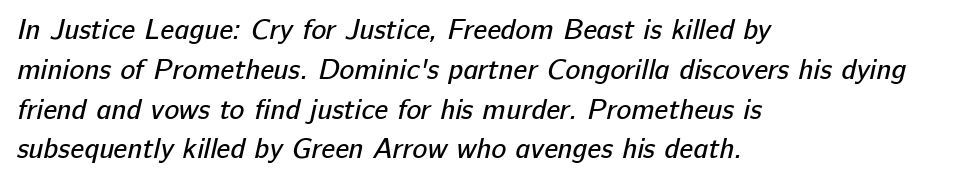
Q: Is the text bold? A: No.
Q: Is the typeface a serif or a sans-serif typeface? A: Sans-serif.
Q: Is the text underlined? A: No.
Q: How is the paragraph aligned? A: Left-aligned.
Q: Is the spacing between letters normal or unusually wide? A: Normal.
Q: Is the spacing between lines tight, normal or loose? A: Normal.
Q: Width (condensed, normal, or wide)? A: Normal.
Q: Stroke contrast? A: Low.
Q: x-height? A: Medium.
Q: Monospaced? A: No.
